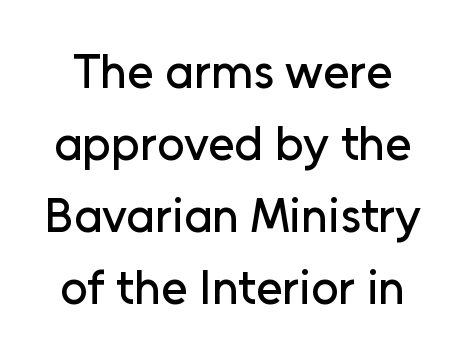
Q: Is the text italic (slanted)? A: No, it is upright.
Q: Is the typeface a serif or a sans-serif typeface? A: Sans-serif.
Q: Is the text underlined? A: No.
Q: Is the spacing between letters normal or unusually wide? A: Normal.
Q: Is the spacing between lines tight, normal or loose? A: Normal.
Q: Width (condensed, normal, or wide)? A: Normal.
Q: Stroke contrast? A: Low.
Q: x-height? A: Medium.
Q: Monospaced? A: No.
